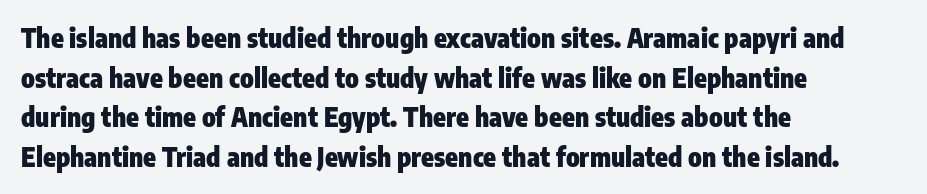
Q: Is the text bold? A: Yes.
Q: Is the text italic (slanted)? A: No, it is upright.
Q: Is the text underlined? A: No.
Q: How is the paragraph aligned? A: Left-aligned.
Q: Is the spacing between letters normal or unusually wide? A: Normal.
Q: Is the spacing between lines tight, normal or loose? A: Normal.
